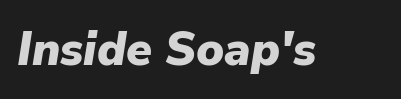
The image shows 47 px heavy type, italic (leaning right); set normal letter spacing, not underlined; low stroke contrast and a medium x-height.
